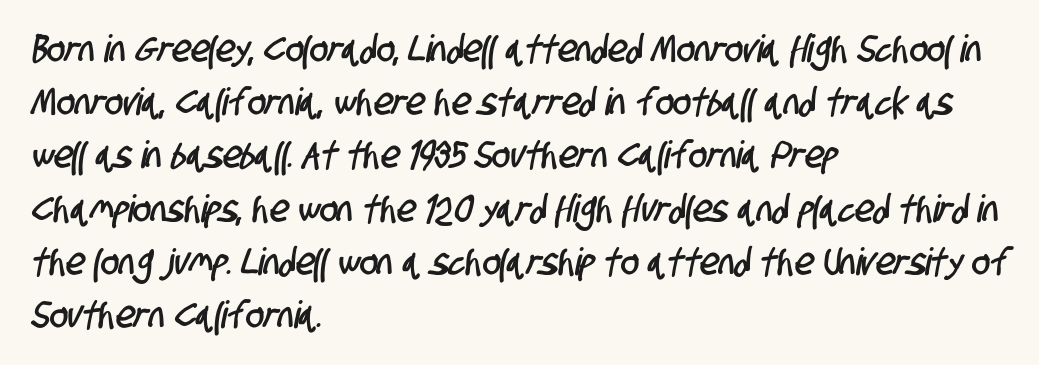
Q: Is the typeface a serif or a sans-serif typeface? A: Sans-serif.
Q: Is the text underlined? A: No.
Q: How is the paragraph aligned? A: Left-aligned.
Q: Is the spacing between letters normal or unusually wide? A: Normal.
Q: Is the spacing between lines tight, normal or loose? A: Normal.
Q: Width (condensed, normal, or wide)? A: Condensed.
Q: Stroke contrast? A: Low.
Q: x-height? A: Large.
Q: Monospaced? A: No.
